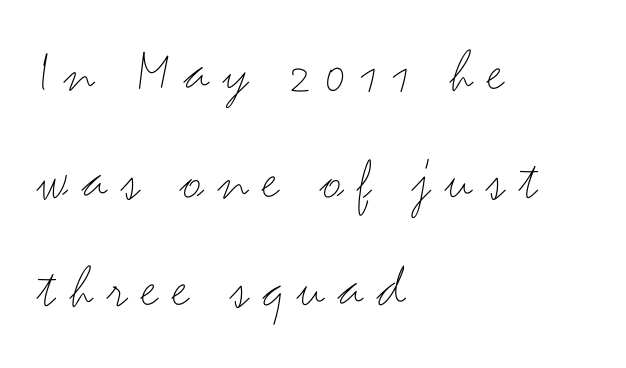
{"serif": "no", "bold": "no", "weight": "thin", "width": "wide", "stroke_contrast": "medium", "x_height": "small", "monospaced": "no", "underline": "no", "align": "left", "line_spacing_ratio": 1.77, "letter_spacing": "wide", "letter_spacing_em": 0.23, "glyph_px": 61}
